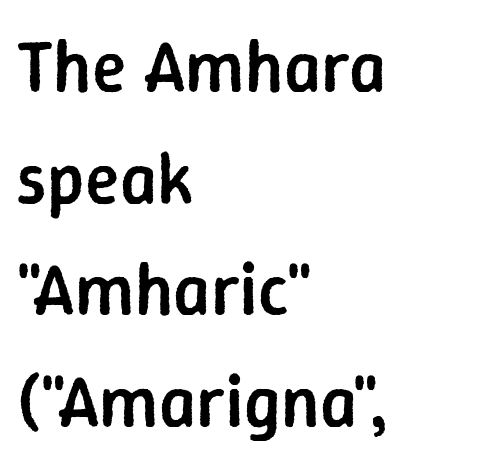
Ascenders rise straight up at ninety degrees. Bare-footed words on every line. Short and long lines alike share a common starting point at left. Do the characters align in a grid? No, the font is proportional.
